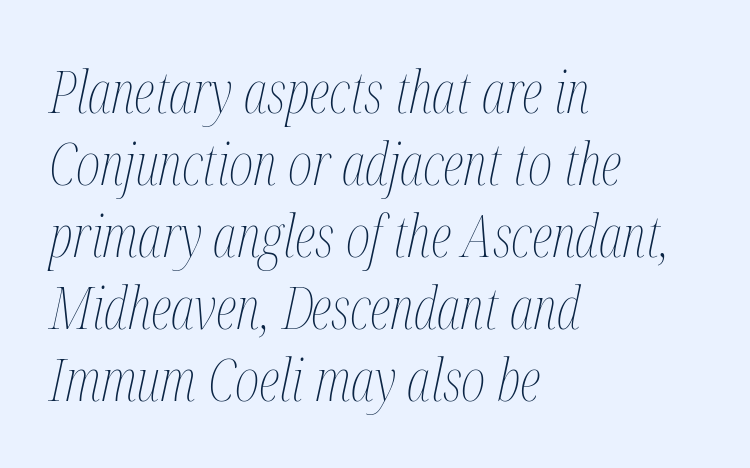
The image shows 59 px thin, condensed type, italic (leaning right); set left-aligned, line spacing 1.22x, normal letter spacing, not underlined; medium stroke contrast and a medium x-height.
